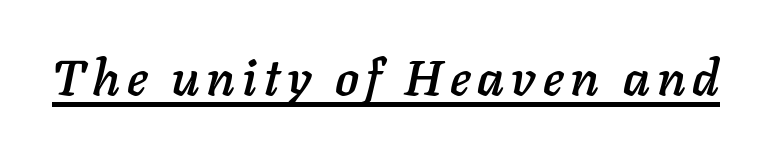
Q: Is the text italic (slanted)? A: Yes, it leans right by about 11 degrees.
Q: Is the text underlined? A: Yes.
Q: Width (condensed, normal, or wide)? A: Normal.
Q: Stroke contrast? A: Low.
Q: x-height? A: Medium.
Q: Monospaced? A: No.
